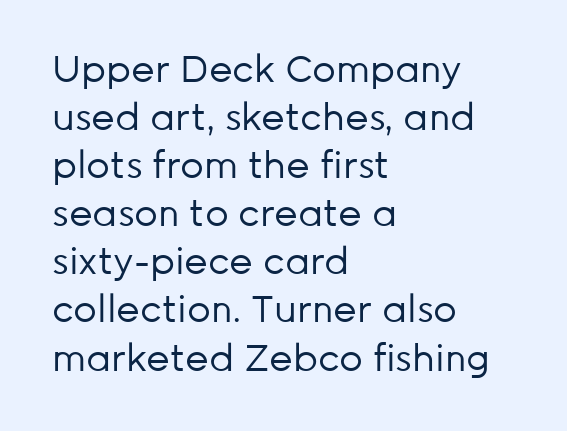
Q: Is the text bold? A: No.
Q: Is the text italic (slanted)? A: No, it is upright.
Q: Is the typeface a serif or a sans-serif typeface? A: Sans-serif.
Q: Is the text underlined? A: No.
Q: How is the paragraph aligned? A: Left-aligned.
Q: Is the spacing between letters normal or unusually wide? A: Normal.
Q: Is the spacing between lines tight, normal or loose? A: Normal.
Q: Width (condensed, normal, or wide)? A: Normal.
Q: Stroke contrast? A: Low.
Q: x-height? A: Medium.
Q: Monospaced? A: No.
